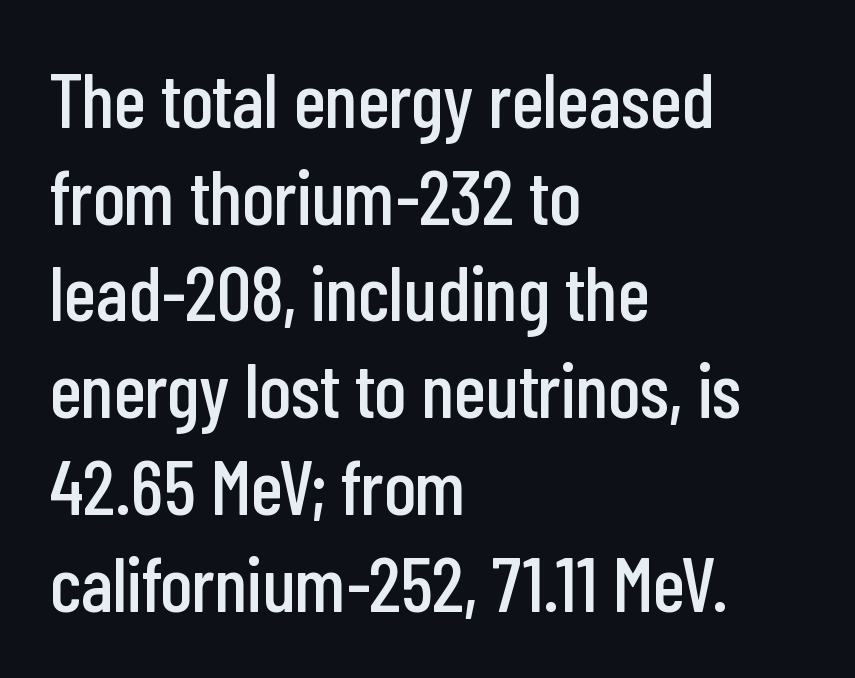
Q: Is the text italic (slanted)? A: No, it is upright.
Q: Is the typeface a serif or a sans-serif typeface? A: Sans-serif.
Q: Is the text underlined? A: No.
Q: How is the paragraph aligned? A: Left-aligned.
Q: Is the spacing between letters normal or unusually wide? A: Normal.
Q: Width (condensed, normal, or wide)? A: Condensed.
Q: Stroke contrast? A: Low.
Q: x-height? A: Medium.
Q: Monospaced? A: No.
